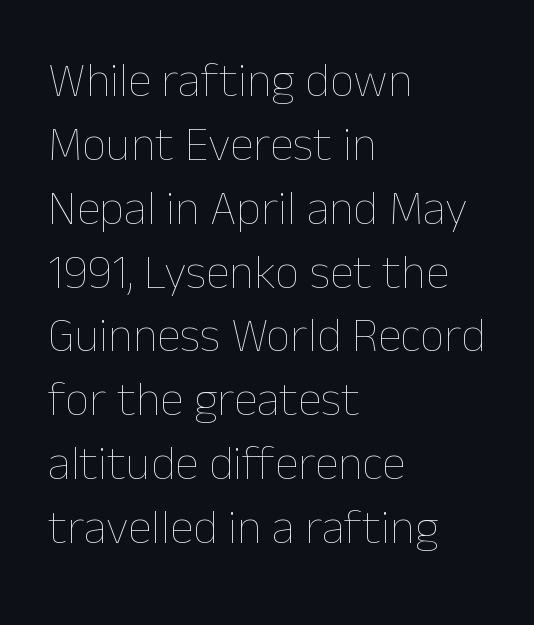
The image shows 48 px thin type, upright; set left-aligned, normal line spacing (1.33x), normal letter spacing, not underlined; low stroke contrast and a medium x-height.
